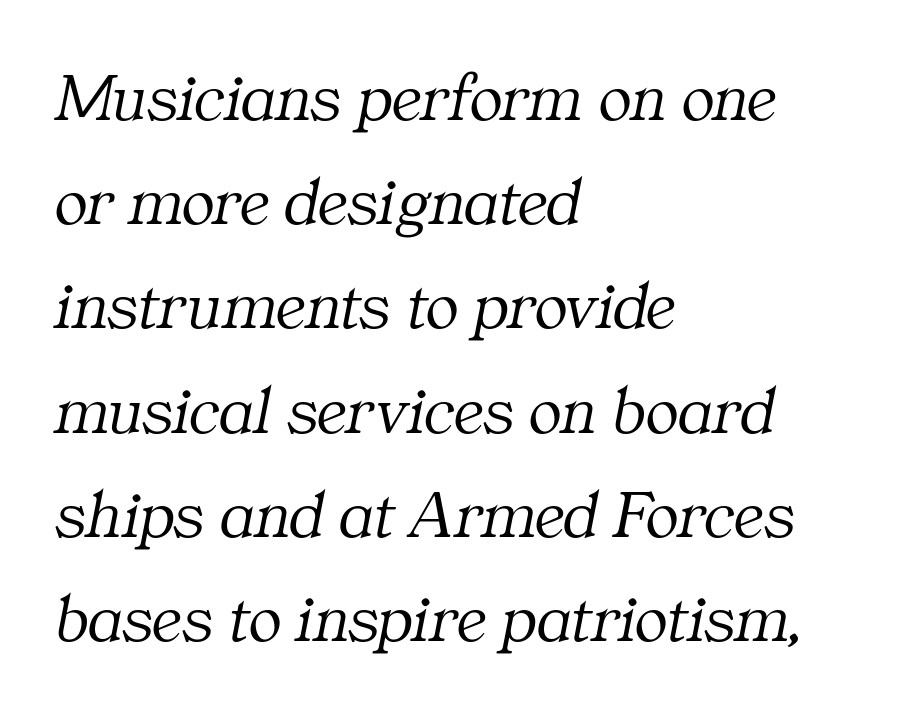
The compositor pushed each line to the left boundary. The letterforms sit shoulder to shoulder at normal distance. The designer went with a serif here, giving each stem small feet. Nothing heavy about these letters — not bold at all.
